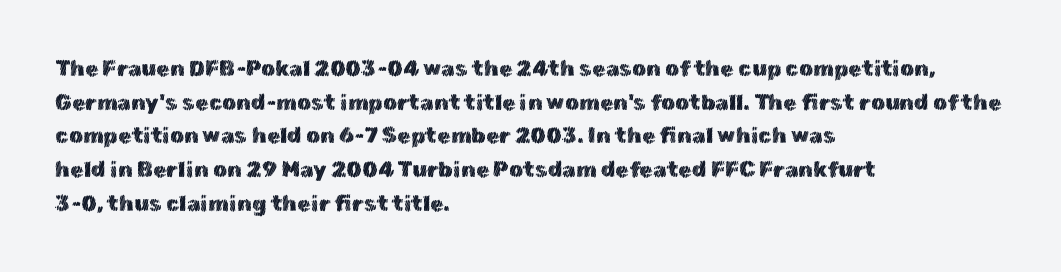
One glance says typical: line gaps are just what's usual. The letters stand upright; this is a roman face. The gap between lines stays unmarked. These lines keep a tight, regular rhythm from letter to letter. Casual observation: everything's shoved over to the left.
